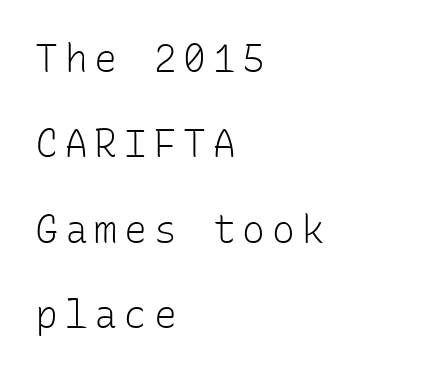
The image shows 38 px light sans-serif type, upright, monospaced; set left-aligned, loose line spacing (2.25x), not underlined; low stroke contrast and a medium x-height.
